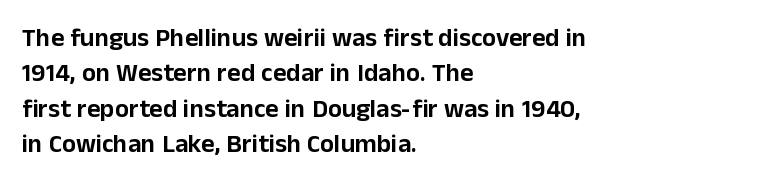
The passage shown stacks its lines at a standard gap. These lines stack with their left ends in a neat column. A roman cut, with each character standing at attention. Caption: standard tracking, unaltered. Words float on clear page, feet unadorned.
